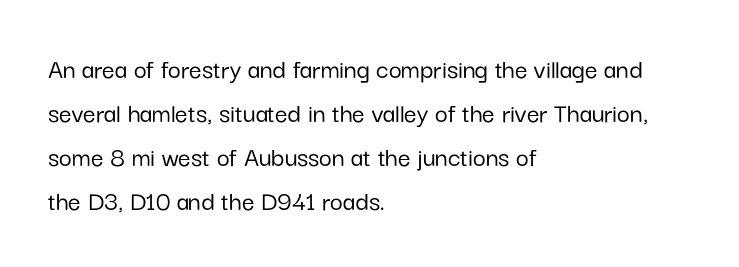
{"serif": "no", "italic": "no", "width": "normal", "stroke_contrast": "low", "x_height": "medium", "monospaced": "no", "underline": "no", "align": "left", "line_spacing": "normal", "line_spacing_ratio": 1.57, "letter_spacing": "normal", "letter_spacing_em": 0.0, "glyph_px": 28}
